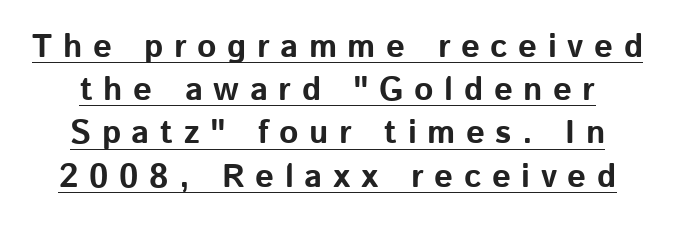
{"serif": "no", "italic": "no", "bold": "yes", "weight": "bold", "width": "normal", "stroke_contrast": "low", "x_height": "medium", "monospaced": "no", "underline": "yes", "line_spacing": "normal", "line_spacing_ratio": 1.31, "letter_spacing": "wide", "letter_spacing_em": 0.32, "glyph_px": 33}
